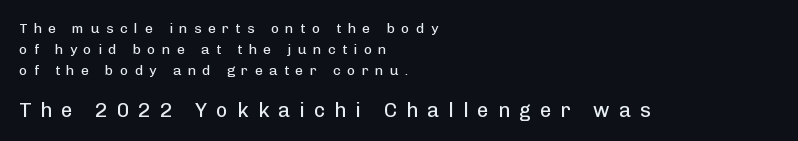
The string is rendered with underlining switched off. Rendered with straight, roman letterforms. Regarding leading, the lines here are spaced in the standard way. A classic flush-left, rag-right setting is used for this passage. Small over large — that's the arrangement of the two blocks here.
